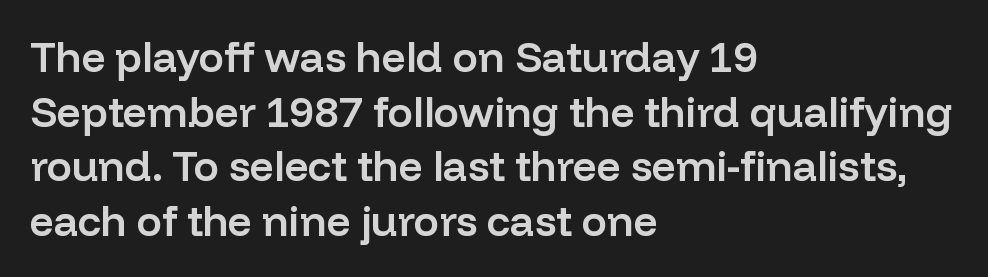
Is there any slant? The stems are plumb. The rendering keeps characters at their native spacing. Each new line begins a customary step beneath the previous one. Look at the bottom of the vertical strokes: they stop flat, with no serifs.
